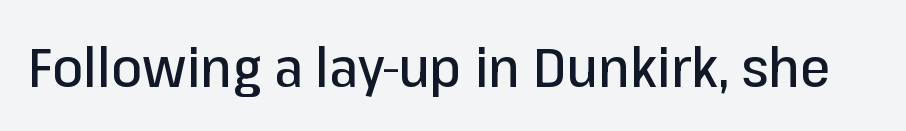
{"serif": "no", "italic": "no", "width": "normal", "stroke_contrast": "low", "x_height": "medium", "monospaced": "no", "underline": "no", "letter_spacing": "normal", "letter_spacing_em": 0.0, "glyph_px": 55}
